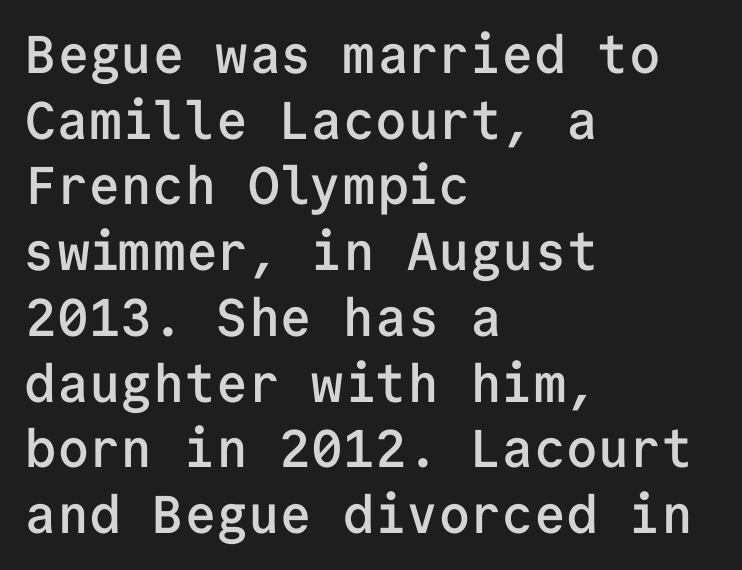
Every row of glyphs begins at an identical x-position on the left. Every character here occupies the same horizontal width, giving the sample a typewriter-like rhythm. The typeface chosen for these lines omits serifs. The letters are semibold — heavier than regular but short of a full bold. The axis of the letterforms is exactly vertical.
